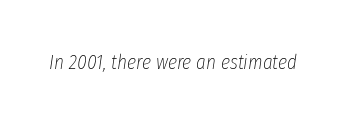
Q: Is the text bold? A: No.
Q: Is the text italic (slanted)? A: Yes, it leans right by about 8 degrees.
Q: Is the text underlined? A: No.
Q: Is the spacing between letters normal or unusually wide? A: Normal.
